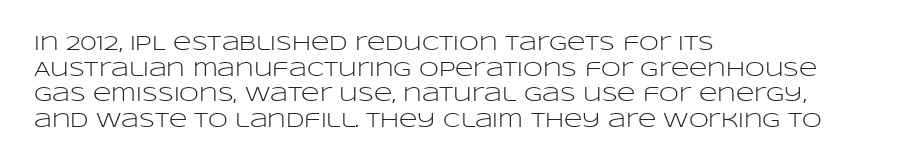
The weight would be labelled regular, book, light, or lighter still. Tall strokes in this sample are plumb rather than angled. These lines stack with their left ends in a neat column. Unmarked baselines from the first word to the last. Regular leading. A typesetter would call this zero additional tracking.
